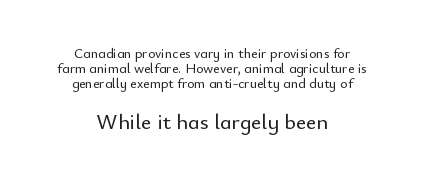
The image shows 22 px text type, upright; set centered, tight line spacing (1.08x), normal letter spacing, not underlined; the second (bottom) block is 1.57x larger.
